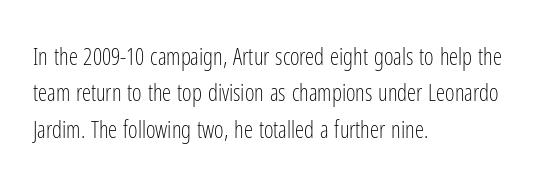
Q: Is the text bold? A: No.
Q: Is the text italic (slanted)? A: No, it is upright.
Q: Is the text underlined? A: No.
Q: How is the paragraph aligned? A: Left-aligned.
Q: Is the spacing between letters normal or unusually wide? A: Normal.
Q: Is the spacing between lines tight, normal or loose? A: Normal.
